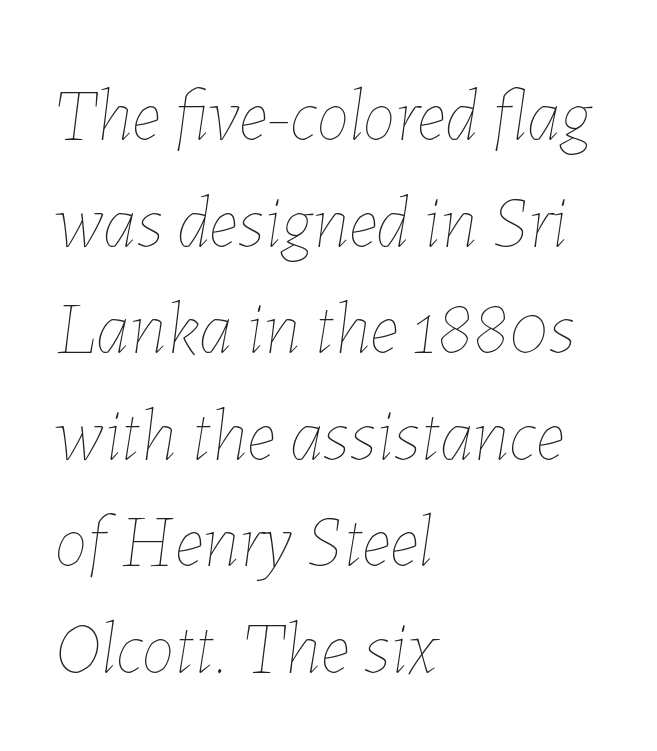
{"italic": "yes", "lean": "right", "slant_degrees": 7, "bold": "no", "weight": "thin", "width": "normal", "stroke_contrast": "low", "x_height": "medium", "monospaced": "no", "underline": "no", "align": "left", "line_spacing": "normal", "line_spacing_ratio": 1.44, "letter_spacing": "normal", "letter_spacing_em": 0.0, "glyph_px": 74}
